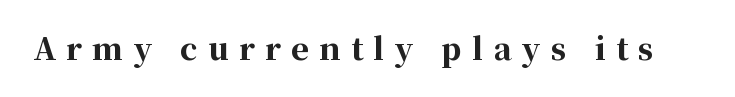
Varying glyph widths throughout — classic text-font behaviour. The characters display serif detailing at their extremities. Does extra space separate the letters? Yes, quite a lot of it. Honestly, there is no underline to notice here at all. I'd describe the lettering as bold — thick and assertive. Rendered with straight, roman letterforms.
